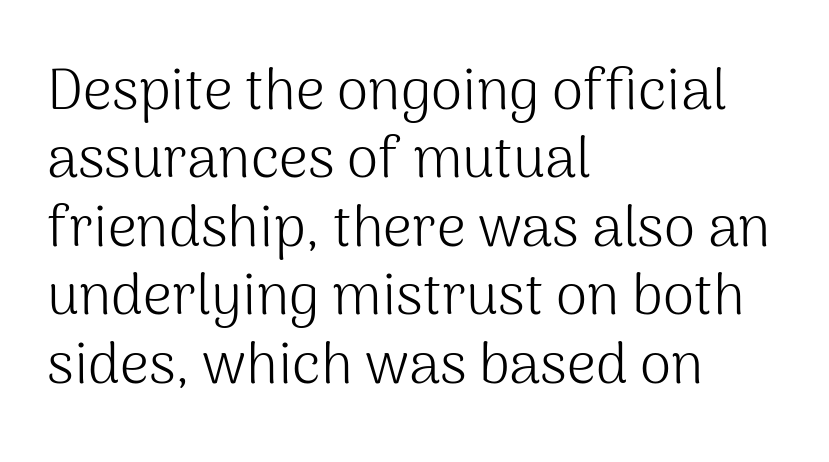
Q: Is the text bold? A: No.
Q: Is the text italic (slanted)? A: No, it is upright.
Q: Is the typeface a serif or a sans-serif typeface? A: Sans-serif.
Q: Is the text underlined? A: No.
Q: How is the paragraph aligned? A: Left-aligned.
Q: Is the spacing between letters normal or unusually wide? A: Normal.
Q: Width (condensed, normal, or wide)? A: Normal.
Q: Stroke contrast? A: Medium.
Q: x-height? A: Medium.
Q: Monospaced? A: No.
